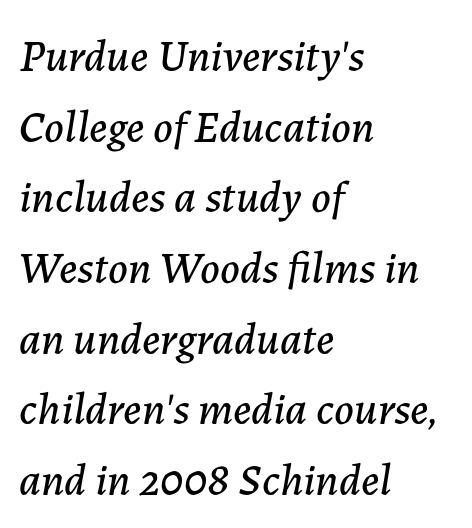
Q: Is the text italic (slanted)? A: Yes, it leans right by about 7 degrees.
Q: Is the text underlined? A: No.
Q: How is the paragraph aligned? A: Left-aligned.
Q: Is the spacing between letters normal or unusually wide? A: Normal.
Q: Is the spacing between lines tight, normal or loose? A: Normal.
Q: Width (condensed, normal, or wide)? A: Normal.
Q: Stroke contrast? A: Low.
Q: x-height? A: Medium.
Q: Monospaced? A: No.
